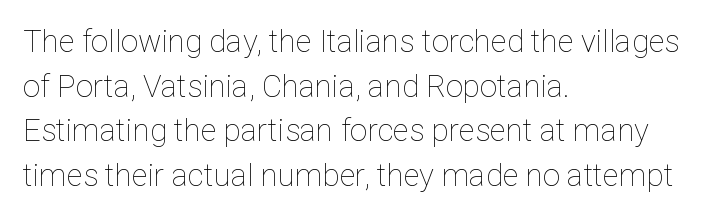
{"italic": "no", "bold": "no", "weight": "thin", "width": "normal", "stroke_contrast": "low", "x_height": "medium", "monospaced": "no", "underline": "no", "align": "left", "line_spacing": "normal", "line_spacing_ratio": 1.44, "letter_spacing": "normal", "letter_spacing_em": 0.0, "glyph_px": 31}
